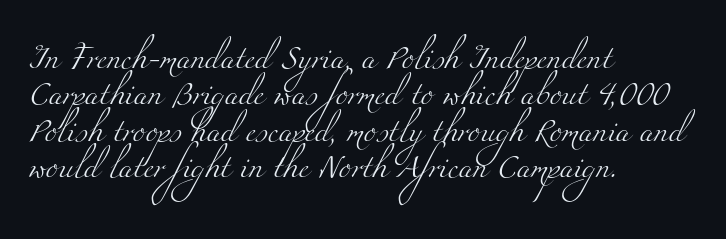
Q: Is the text bold? A: No.
Q: Is the text underlined? A: No.
Q: How is the paragraph aligned? A: Left-aligned.
Q: Is the spacing between letters normal or unusually wide? A: Normal.
Q: Is the spacing between lines tight, normal or loose? A: Normal.
